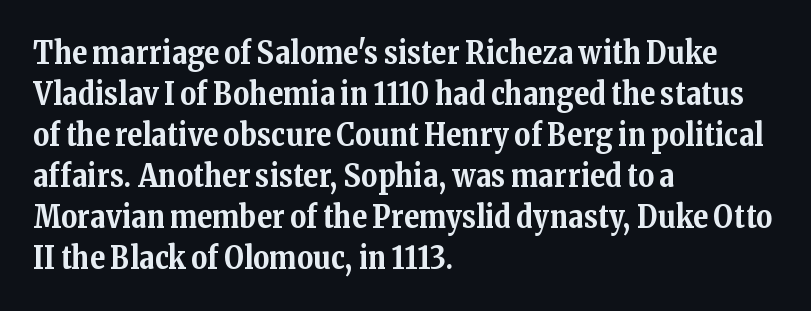
Baseline-to-baseline distance is the conventional proportion of letter height. Think of a printed novel: that variable character pitch is what you see here. This sample uses a serif face. Every letter is thick-stroked: bold, no question. The type is set solid horizontally, with unmodified tracking.
